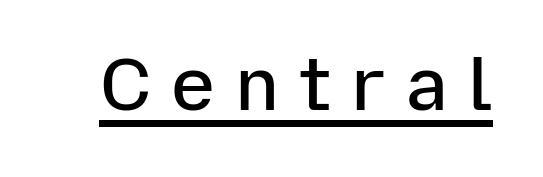
The image shows 74 px semibold sans-serif type, upright; set unusually wide letter spacing (+0.27 em), underlined; low stroke contrast and a medium x-height.
